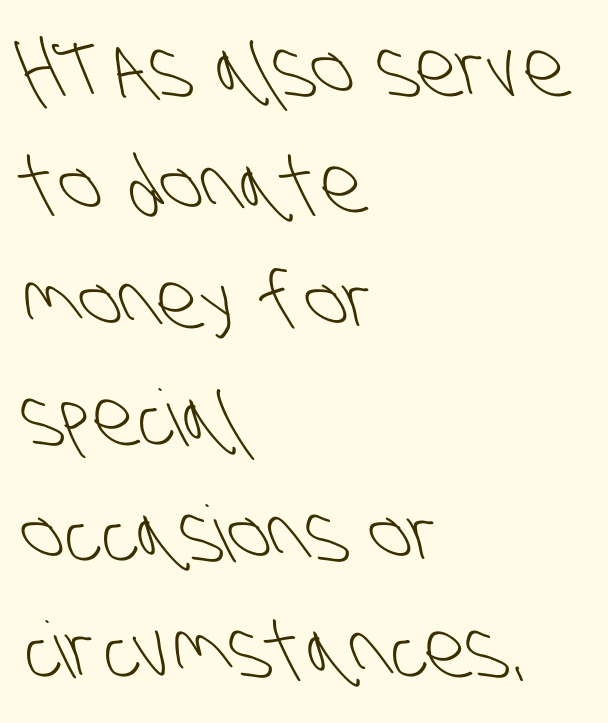
{"serif": "no", "bold": "no", "weight": "light", "width": "condensed", "stroke_contrast": "low", "x_height": "large", "monospaced": "no", "underline": "no", "align": "left", "line_spacing": "normal", "line_spacing_ratio": 1.49, "letter_spacing": "normal", "letter_spacing_em": 0.0, "glyph_px": 78}
